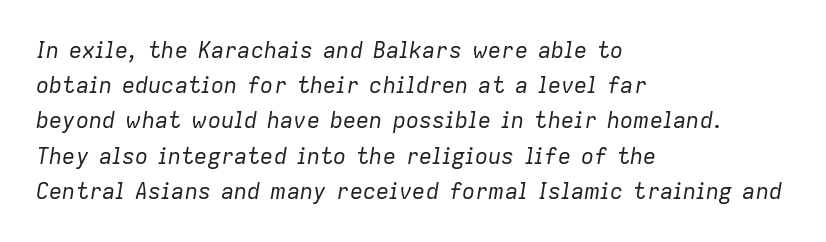
The gaps between neighbouring characters are ordinary and unremarkable. Posture: slanted. The rendering anchors every line to the left-hand side. The letters look calm and open, with moderate or lighter stems. Beneath every word, the page is bare.
